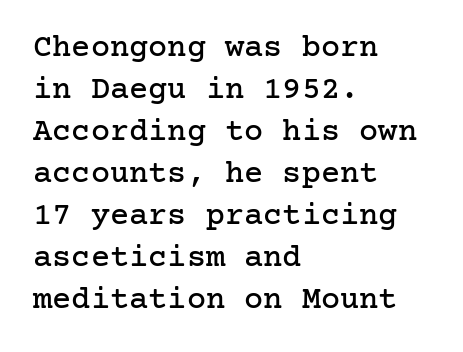
Q: Is the text italic (slanted)? A: No, it is upright.
Q: Is the typeface a serif or a sans-serif typeface? A: Serif.
Q: Is the text underlined? A: No.
Q: How is the paragraph aligned? A: Left-aligned.
Q: Is the spacing between letters normal or unusually wide? A: Normal.
Q: Is the spacing between lines tight, normal or loose? A: Normal.
Q: Width (condensed, normal, or wide)? A: Normal.
Q: Stroke contrast? A: Low.
Q: x-height? A: Medium.
